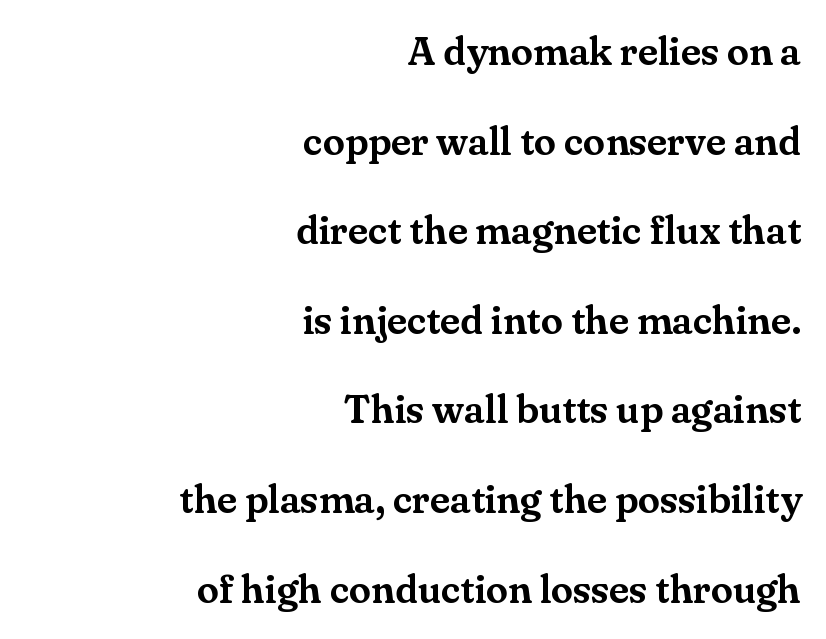
The image shows 40 px serif type, upright; set right-aligned, loose line spacing (2.24x), normal letter spacing, not underlined; medium stroke contrast and a small x-height.
